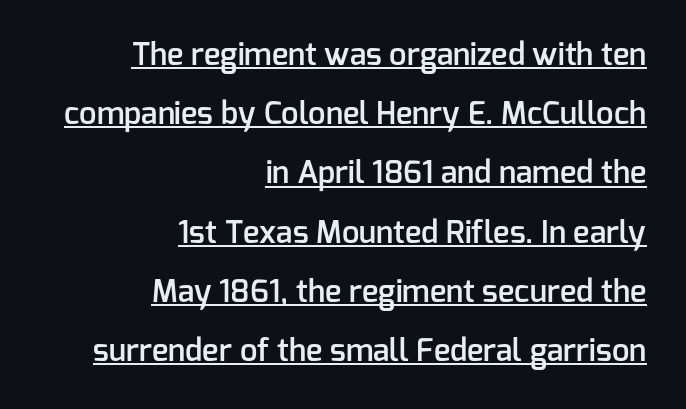
Q: Is the text bold? A: Semi-bold.
Q: Is the text italic (slanted)? A: No, it is upright.
Q: Is the typeface a serif or a sans-serif typeface? A: Sans-serif.
Q: Is the text underlined? A: Yes.
Q: How is the paragraph aligned? A: Right-aligned.
Q: Is the spacing between letters normal or unusually wide? A: Normal.
Q: Is the spacing between lines tight, normal or loose? A: Loose.
Q: Width (condensed, normal, or wide)? A: Normal.
Q: Stroke contrast? A: Low.
Q: x-height? A: Medium.
Q: Monospaced? A: No.
